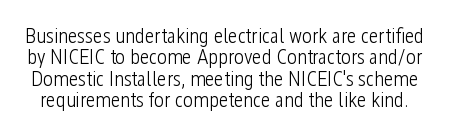
Q: Is the text bold? A: No.
Q: Is the text italic (slanted)? A: No, it is upright.
Q: Is the text underlined? A: No.
Q: Is the spacing between letters normal or unusually wide? A: Normal.
Q: Is the spacing between lines tight, normal or loose? A: Tight.
